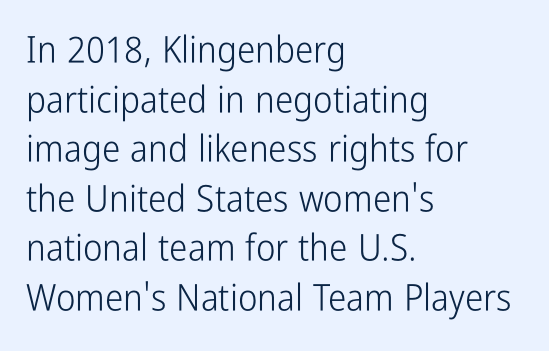
This sample uses an upright cut, with every glyph sitting square on the baseline. Regular leading. The face used here is a sans, in the tradition of grotesques and geometrics. The passage is arranged the way most books set body copy — flush left.
